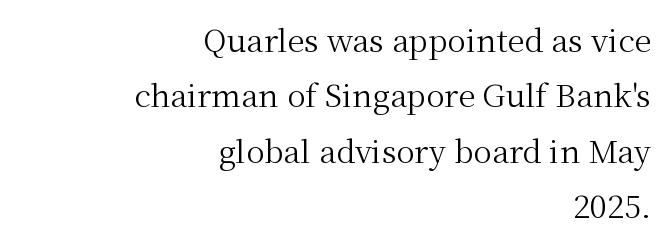
Q: Is the text bold? A: No.
Q: Is the text italic (slanted)? A: No, it is upright.
Q: Is the typeface a serif or a sans-serif typeface? A: Serif.
Q: Is the text underlined? A: No.
Q: How is the paragraph aligned? A: Right-aligned.
Q: Is the spacing between letters normal or unusually wide? A: Normal.
Q: Width (condensed, normal, or wide)? A: Normal.
Q: Stroke contrast? A: Medium.
Q: x-height? A: Medium.
Q: Monospaced? A: No.
